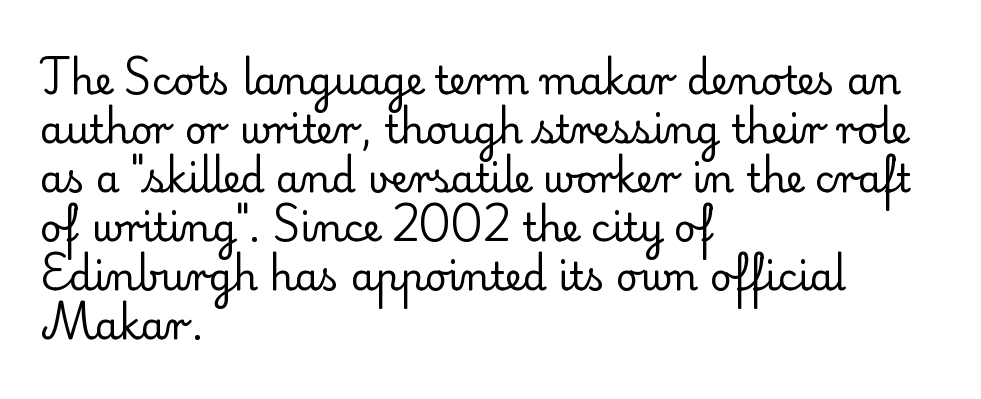
The image shows 38 px regular-weight serif type, upright; set left-aligned, normal line spacing (1.29x), normal letter spacing, not underlined; low stroke contrast and a small x-height.
